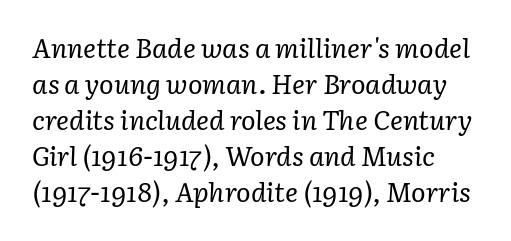
The image shows 27 px text type, italic (leaning right); set normal line spacing (1.33x), normal letter spacing, not underlined.
